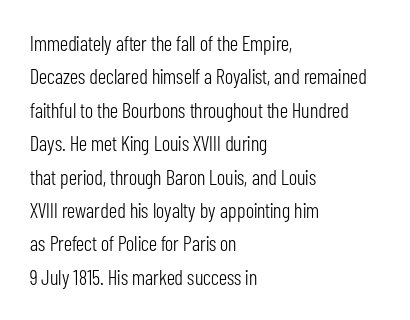
How would I describe the line gaps? Plain and ordinary. Weight: in the light-to-regular range. The type is set solid horizontally, with unmodified tracking. The lines are quadded left.
